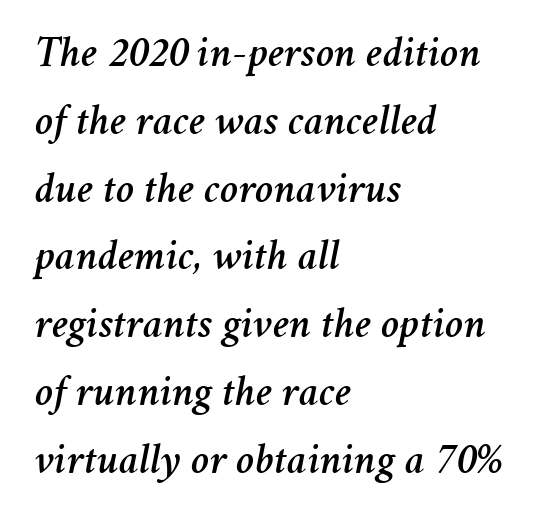
These lines keep a tight, regular rhythm from letter to letter. There's an unmistakable incline to the writing here. The leading is moderate, giving the passage an even texture. Think of a printed novel: that variable character pitch is what you see here. Lines of text with bare space underneath.
